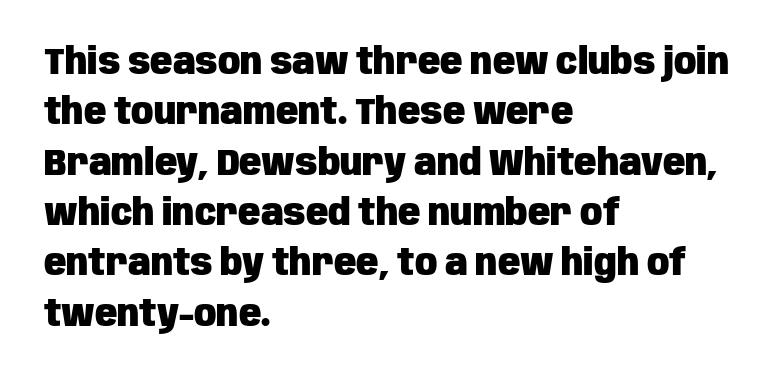
Note the varied advance widths — an 'i' is clearly narrower than an 'm'. The space between consecutive lines is moderate. Does the copy run flush right? No — it runs flush left. The characters look thick and weighty, a clear bold.
